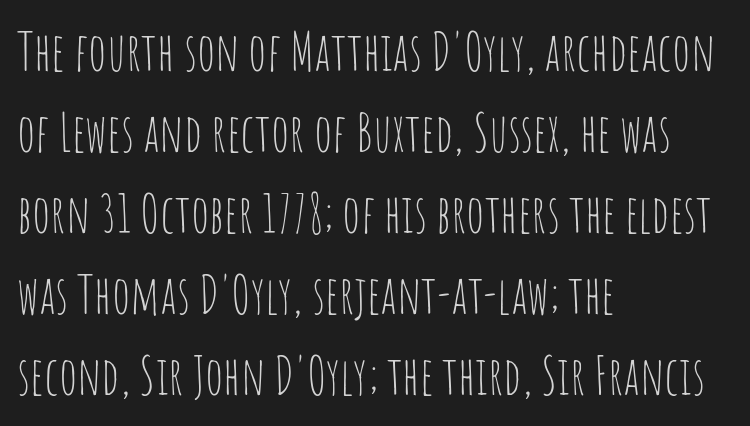
Q: Is the text bold? A: No.
Q: Is the text italic (slanted)? A: No, it is upright.
Q: Is the typeface a serif or a sans-serif typeface? A: Sans-serif.
Q: Is the text underlined? A: No.
Q: How is the paragraph aligned? A: Left-aligned.
Q: Is the spacing between letters normal or unusually wide? A: Normal.
Q: Is the spacing between lines tight, normal or loose? A: Normal.
Q: Width (condensed, normal, or wide)? A: Condensed.
Q: Stroke contrast? A: Low.
Q: x-height? A: Large.
Q: Monospaced? A: No.
